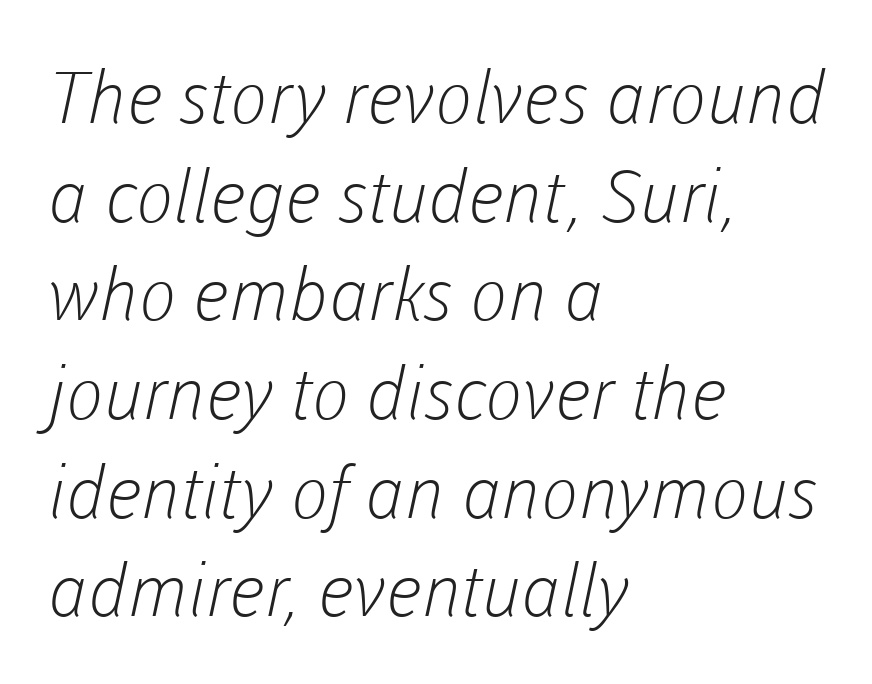
The line-height multiplier appears to be the usual default. The weight tops out at a normal text grade. Is this a fixed-width face? No — the glyphs have proportional, varying widths. Each row of text sits above clean, open space.
